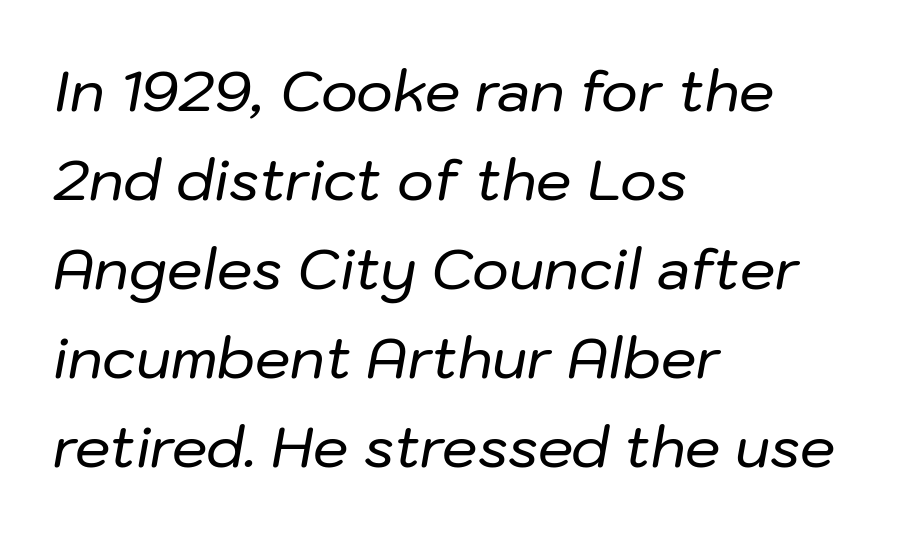
{"italic": "yes", "lean": "right", "slant_degrees": 10, "width": "normal", "stroke_contrast": "low", "x_height": "medium", "monospaced": "no", "underline": "no", "align": "left", "line_spacing": "normal", "line_spacing_ratio": 1.59, "letter_spacing": "normal", "letter_spacing_em": 0.0, "glyph_px": 56}
